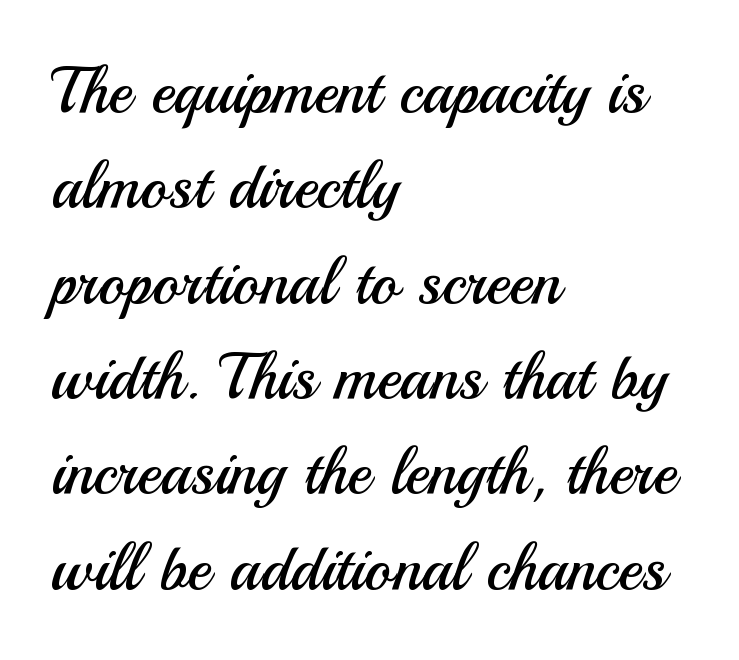
The image shows 64 px regular-weight sans-serif type; set left-aligned, normal line spacing (1.49x), normal letter spacing, not underlined; medium stroke contrast and a small x-height.
